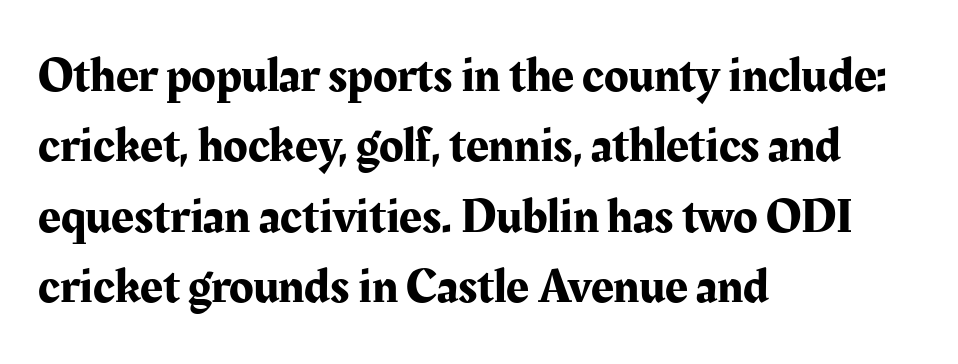
The image shows 50 px serif type, upright; set left-aligned, normal line spacing (1.41x), normal letter spacing, not underlined; medium stroke contrast and a medium x-height.
